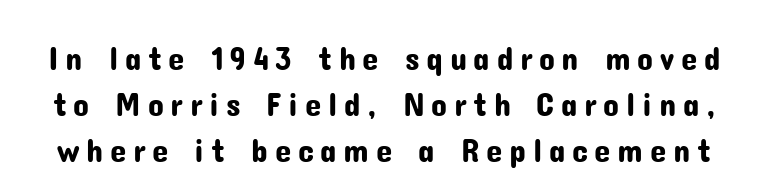
Q: Is the text italic (slanted)? A: No, it is upright.
Q: Is the typeface a serif or a sans-serif typeface? A: Sans-serif.
Q: Is the text underlined? A: No.
Q: Is the spacing between letters normal or unusually wide? A: Unusually wide.
Q: Is the spacing between lines tight, normal or loose? A: Normal.
Q: Width (condensed, normal, or wide)? A: Normal.
Q: Stroke contrast? A: Low.
Q: x-height? A: Medium.
Q: Monospaced? A: No.
